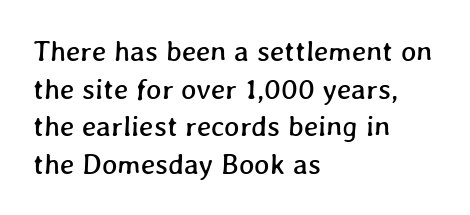
{"width": "normal", "stroke_contrast": "low", "x_height": "medium", "monospaced": "no", "underline": "no", "align": "left", "line_spacing": "normal", "line_spacing_ratio": 1.3, "letter_spacing": "normal", "letter_spacing_em": 0.0, "glyph_px": 29}
